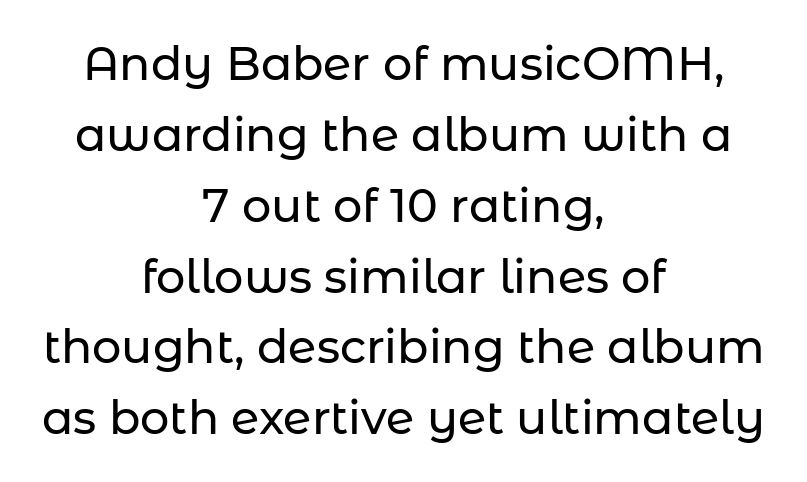
{"serif": "no", "italic": "no", "width": "normal", "stroke_contrast": "low", "x_height": "medium", "monospaced": "no", "underline": "no", "align": "center", "line_spacing": "normal", "line_spacing_ratio": 1.54, "letter_spacing": "normal", "letter_spacing_em": 0.0, "glyph_px": 46}
